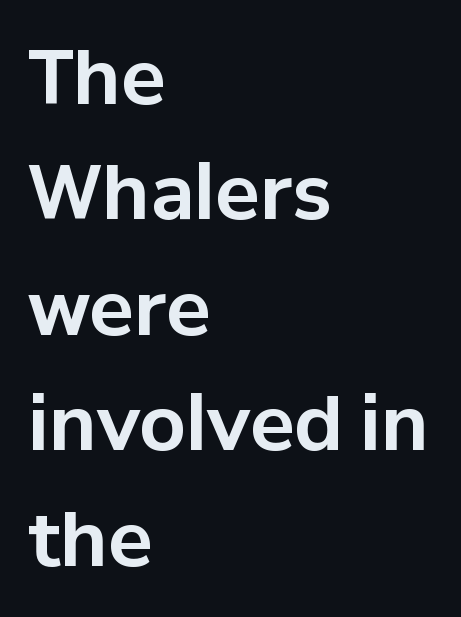
{"serif": "no", "italic": "no", "bold": "yes", "weight": "bold", "width": "normal", "stroke_contrast": "low", "x_height": "medium", "monospaced": "no", "underline": "no", "align": "left", "line_spacing": "normal", "line_spacing_ratio": 1.56, "letter_spacing": "normal", "letter_spacing_em": 0.0, "glyph_px": 74}
